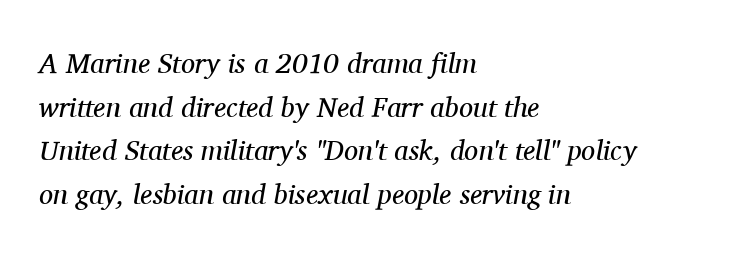
{"serif": "yes", "italic": "yes", "lean": "right", "slant_degrees": 11, "bold": "no", "weight": "regular", "width": "normal", "stroke_contrast": "medium", "x_height": "medium", "monospaced": "no", "underline": "no", "align": "left", "line_spacing": "normal", "line_spacing_ratio": 1.56, "letter_spacing": "normal", "letter_spacing_em": 0.0, "glyph_px": 28}
